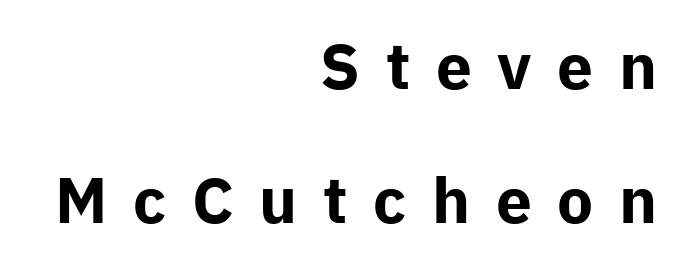
Q: Is the text bold? A: Yes.
Q: Is the text italic (slanted)? A: No, it is upright.
Q: Is the typeface a serif or a sans-serif typeface? A: Sans-serif.
Q: Is the text underlined? A: No.
Q: How is the paragraph aligned? A: Right-aligned.
Q: Is the spacing between letters normal or unusually wide? A: Unusually wide.
Q: Is the spacing between lines tight, normal or loose? A: Loose.
Q: Width (condensed, normal, or wide)? A: Normal.
Q: Stroke contrast? A: Low.
Q: x-height? A: Medium.
Q: Monospaced? A: No.
